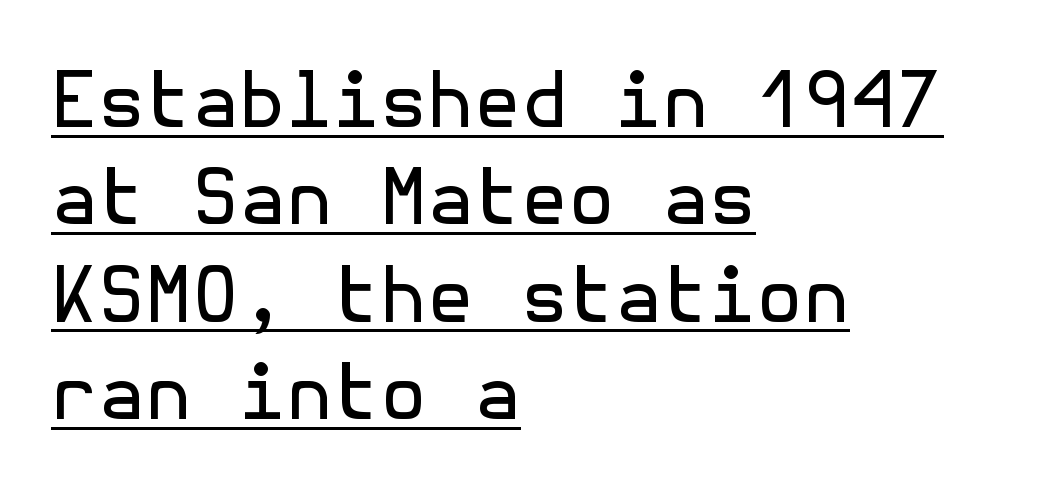
{"serif": "no", "italic": "no", "bold": "no", "weight": "regular", "width": "normal", "x_height": "medium", "underline": "yes", "align": "left", "line_spacing": "normal", "line_spacing_ratio": 1.28, "letter_spacing": "normal", "letter_spacing_em": 0.0, "glyph_px": 76}
